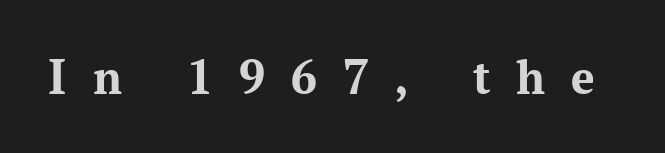
{"serif": "yes", "italic": "no", "bold": "yes", "weight": "bold", "width": "normal", "stroke_contrast": "medium", "x_height": "medium", "monospaced": "no", "underline": "no", "letter_spacing": "wide", "letter_spacing_em": 0.5, "glyph_px": 52}
